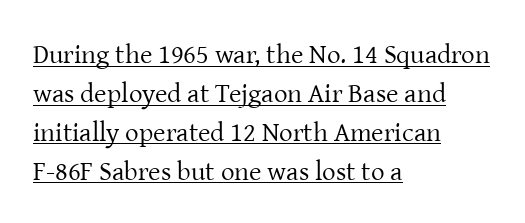
The image shows 27 px text type, upright; set left-aligned, normal line spacing (1.44x), normal letter spacing, underlined.
